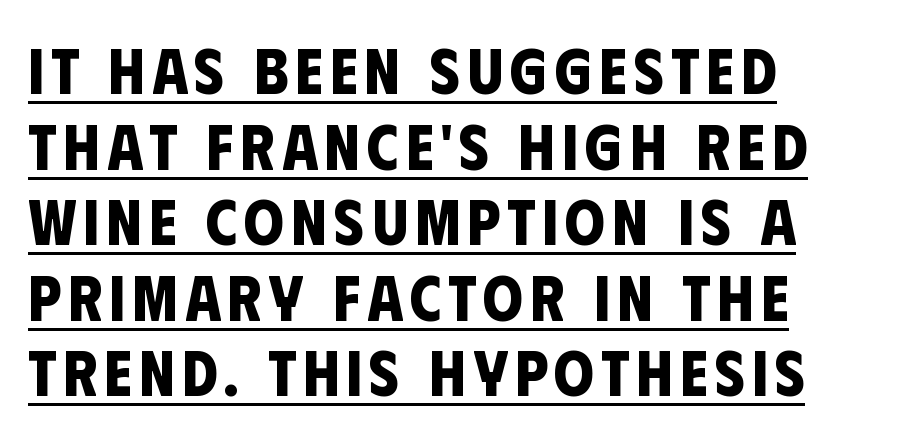
The image shows 64 px bold, condensed sans-serif type; set left-aligned, line spacing 1.18x, underlined; low stroke contrast and a large x-height.
